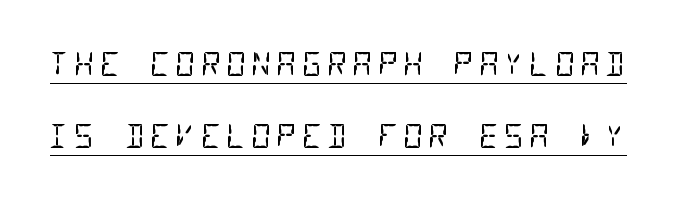
{"serif": "no", "bold": "no", "weight": "regular", "width": "condensed", "stroke_contrast": "low", "x_height": "large", "monospaced": "yes", "underline": "yes", "line_spacing": "loose", "line_spacing_ratio": 2.24, "glyph_px": 32}
